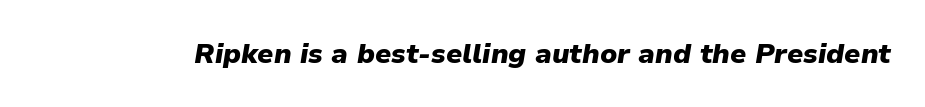
The image shows 28 px heavy type, italic (leaning right); set normal letter spacing, not underlined; low stroke contrast and a medium x-height.
